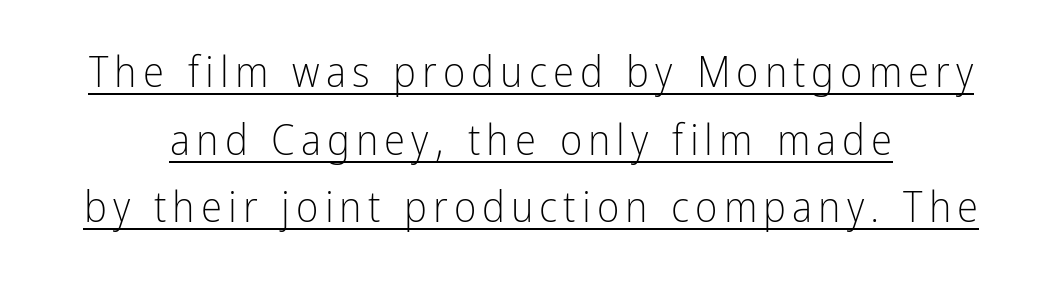
{"serif": "no", "italic": "no", "bold": "no", "weight": "light", "width": "condensed", "stroke_contrast": "low", "x_height": "medium", "monospaced": "no", "underline": "yes", "align": "center", "line_spacing": "normal", "line_spacing_ratio": 1.57, "glyph_px": 43}
